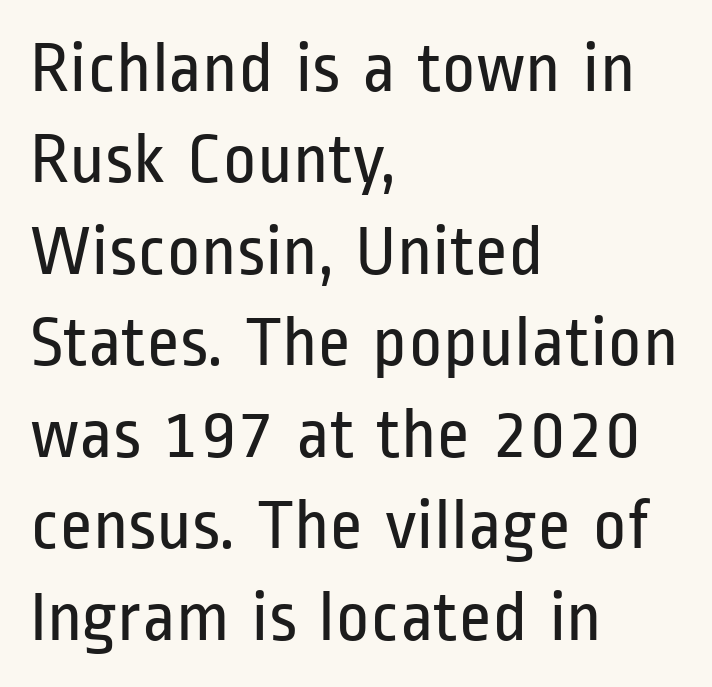
Summary of weight: not heavy and not bold. Layout note: lines flush left. To sum up the face: it is a sans, with no serifs. Nothing unusual about the tracking: characters are spaced as the font intends. Is there any slant? The stems are plumb. The specimen omits any rule beneath the text block's lines.
